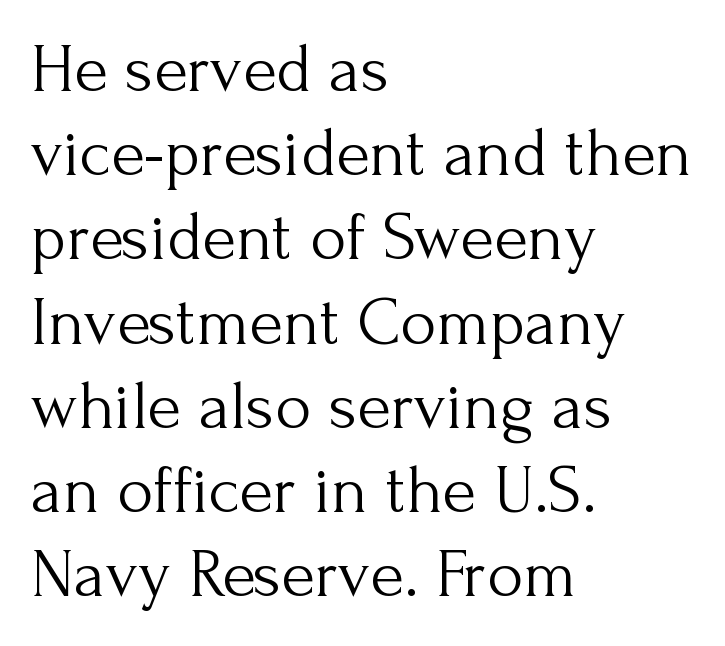
The image shows 69 px light serif type, upright; set left-aligned, line spacing 1.22x, normal letter spacing, not underlined; medium stroke contrast and a small x-height.
